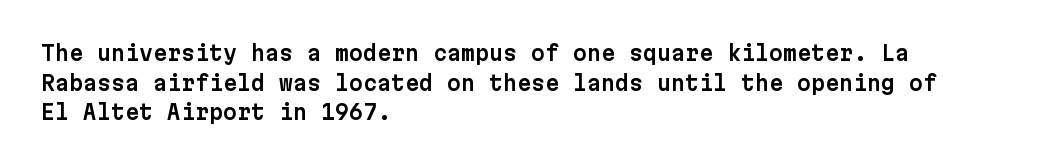
The words here are not underlined. Compared with typical paragraphs, the rows here are spaced about the same. Leftover space on each line is placed entirely after the last word. Students, note that the glyphs here touch the page at normal intervals. Italic: no, the glyphs are upright roman.
